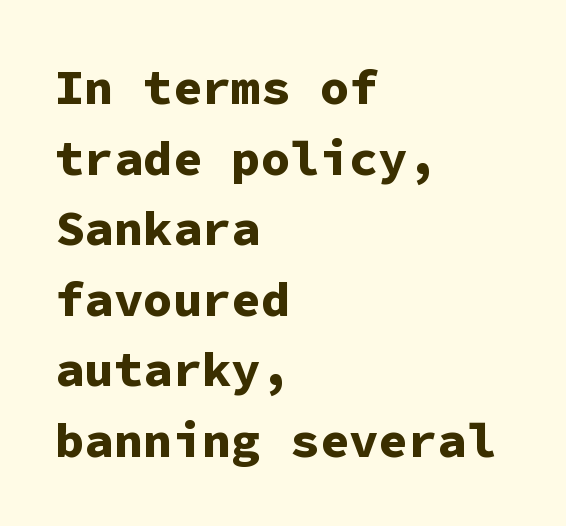
The face used here is monospaced, like something from a code editor. The typeface chosen for these lines omits serifs. A typesetter would mark this as roman, not italic. The letters sit at their default tracking, neither squeezed nor spread. All the whitespace from short lines collects on the right. Chunky letters — that's bold for sure.
